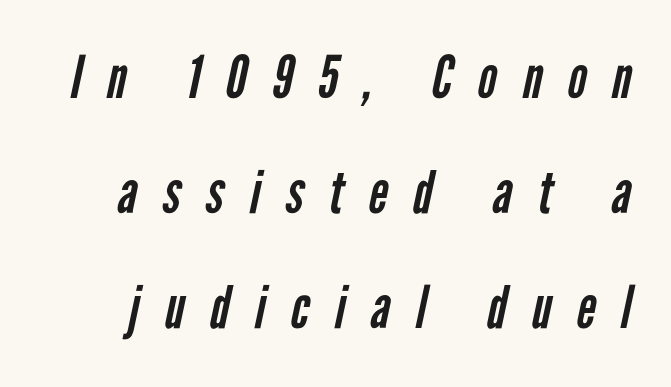
Q: Is the text bold? A: No.
Q: Is the typeface a serif or a sans-serif typeface? A: Sans-serif.
Q: Is the text underlined? A: No.
Q: Is the spacing between letters normal or unusually wide? A: Unusually wide.
Q: Is the spacing between lines tight, normal or loose? A: Loose.
Q: Width (condensed, normal, or wide)? A: Condensed.
Q: Stroke contrast? A: Low.
Q: x-height? A: Medium.
Q: Monospaced? A: No.
